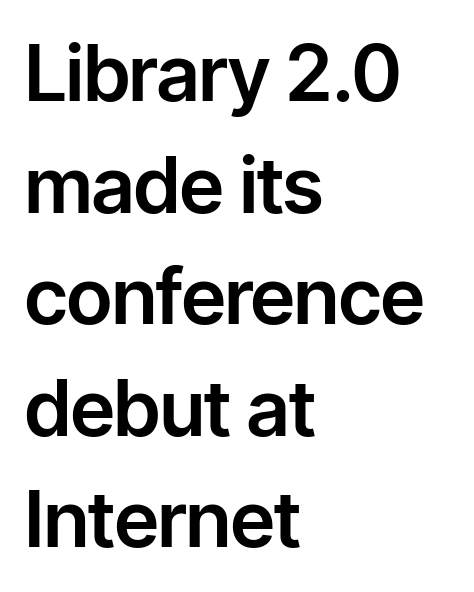
The image shows 78 px sans-serif type, upright; set left-aligned, normal line spacing (1.43x), normal letter spacing, not underlined; low stroke contrast and a medium x-height.
